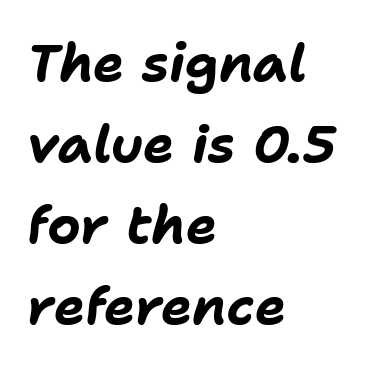
I'd describe the lettering as bold — thick and assertive. This sample keeps an unexceptional amount of space between lines. One-word summary of the alignment: left. You could not count columns in this text — the font is proportionally spaced.
